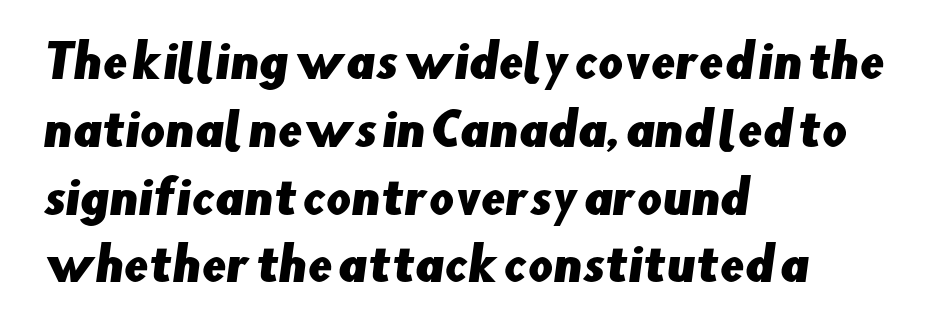
What kind of face is this? One without serifs — a sans. Spacing between characters is what you'd get straight out of the box. Plain, unruled lines of type. This block has exactly the height ordinary leading produces. Is the block centered? No — it sits flush against the left margin. These lines are rendered in a variable-pitch font.
